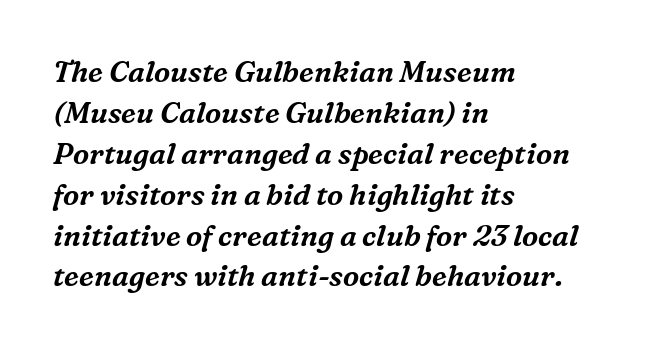
{"serif": "yes", "italic": "yes", "lean": "right", "slant_degrees": 16, "width": "normal", "stroke_contrast": "medium", "x_height": "medium", "monospaced": "no", "underline": "no", "align": "left", "line_spacing": "normal", "line_spacing_ratio": 1.41, "letter_spacing": "normal", "letter_spacing_em": 0.0, "glyph_px": 29}
